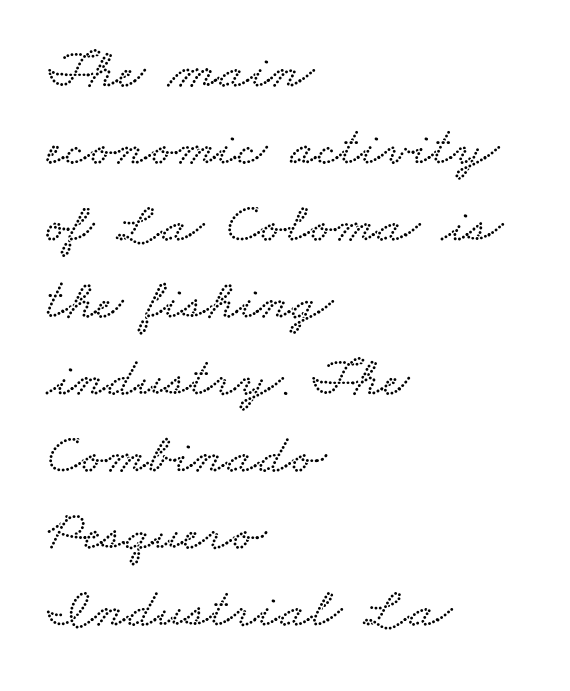
{"width": "wide", "stroke_contrast": "low", "x_height": "small", "monospaced": "no", "underline": "no", "align": "left", "line_spacing": "normal", "line_spacing_ratio": 1.35, "letter_spacing": "normal", "letter_spacing_em": 0.0, "glyph_px": 57}
